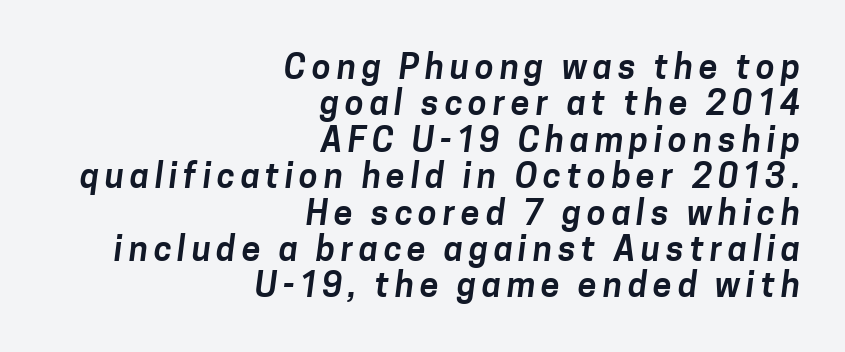
Short and long lines alike share a common ending point at right. Look at the bottom of the vertical strokes: they stop flat, with no serifs. Letters rest on an invisible, unmarked baseline. Note the varied advance widths — an 'i' is clearly narrower than an 'm'. The leading is snug, giving the passage a crowded texture.
